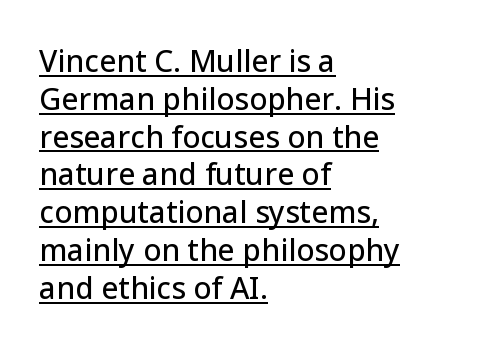
Leftover space on each line is placed entirely after the last word. Each line of the rendering has a horizontal stroke beneath the glyphs. Regular leading. Posture: upright roman. The characters display no serif detailing; their extremities are plain.
